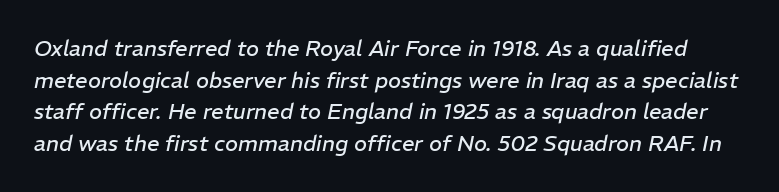
The image shows 22 px text type, italic (leaning right); set normal line spacing (1.44x), normal letter spacing, not underlined.
